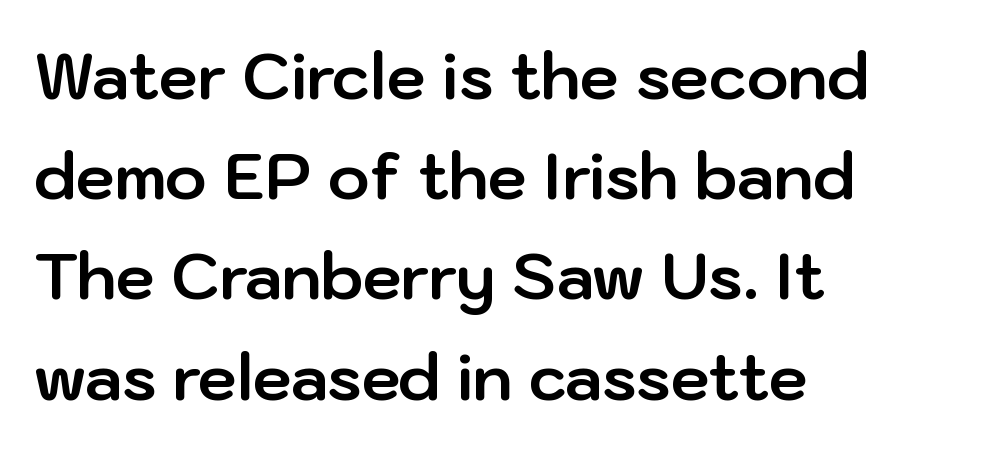
{"serif": "no", "italic": "no", "bold": "yes", "weight": "bold", "width": "normal", "stroke_contrast": "low", "x_height": "medium", "monospaced": "no", "underline": "no", "align": "left", "line_spacing": "normal", "line_spacing_ratio": 1.59, "letter_spacing": "normal", "letter_spacing_em": 0.0, "glyph_px": 63}
